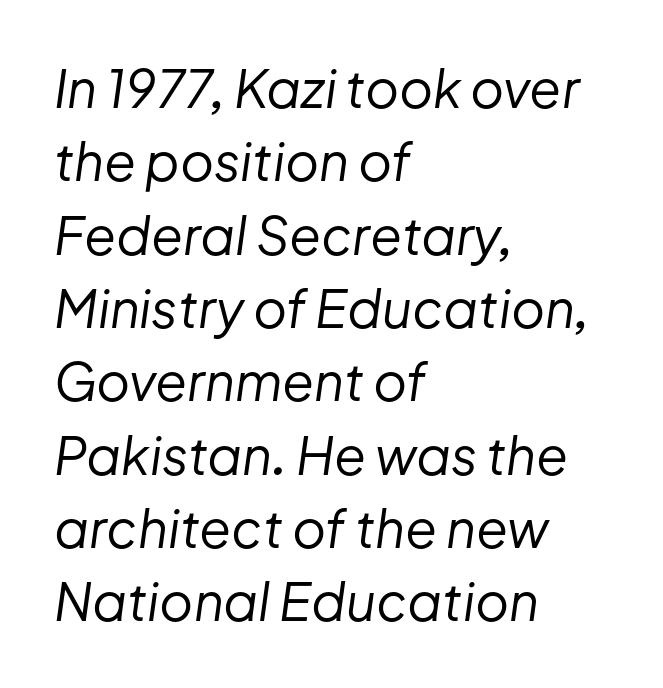
Q: Is the text bold? A: No.
Q: Is the text italic (slanted)? A: Yes, it leans right by about 8 degrees.
Q: Is the text underlined? A: No.
Q: How is the paragraph aligned? A: Left-aligned.
Q: Is the spacing between letters normal or unusually wide? A: Normal.
Q: Is the spacing between lines tight, normal or loose? A: Normal.
Q: Width (condensed, normal, or wide)? A: Normal.
Q: Stroke contrast? A: Low.
Q: x-height? A: Medium.
Q: Monospaced? A: No.
